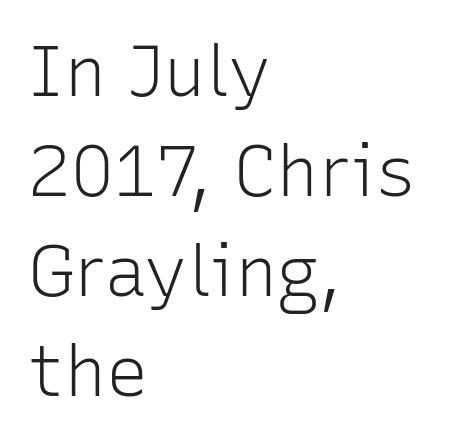
Q: Is the text bold? A: No.
Q: Is the text italic (slanted)? A: No, it is upright.
Q: Is the typeface a serif or a sans-serif typeface? A: Sans-serif.
Q: Is the text underlined? A: No.
Q: How is the paragraph aligned? A: Left-aligned.
Q: Is the spacing between letters normal or unusually wide? A: Normal.
Q: Is the spacing between lines tight, normal or loose? A: Normal.
Q: Width (condensed, normal, or wide)? A: Normal.
Q: Stroke contrast? A: Low.
Q: x-height? A: Medium.
Q: Monospaced? A: No.
